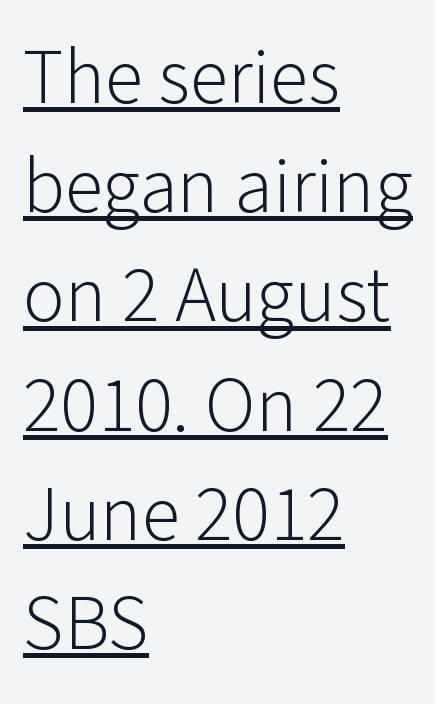
{"serif": "no", "italic": "no", "bold": "no", "weight": "light", "width": "normal", "stroke_contrast": "low", "x_height": "medium", "monospaced": "no", "underline": "yes", "align": "left", "line_spacing": "normal", "line_spacing_ratio": 1.4, "letter_spacing": "normal", "letter_spacing_em": 0.0, "glyph_px": 78}
